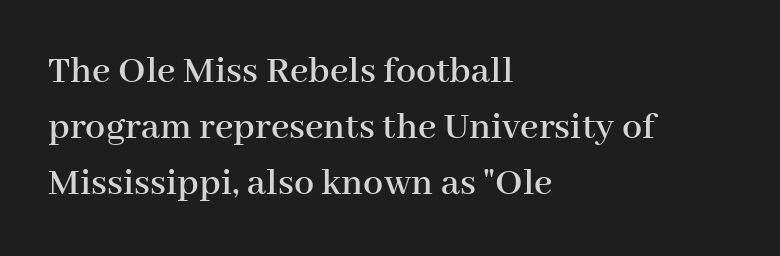
This is roman type, the default non-slanted kind. Does the leading feel generous? No, just average. Rule under the text: the space is simply empty. Spacing between characters is what you'd get straight out of the box.
